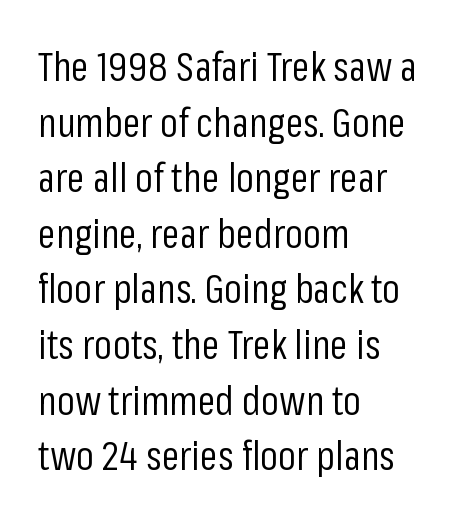
Type style note: lacks serifs. The leading is moderate, giving the passage an even texture. A bare baseline throughout the passage. Italic: no, the glyphs are upright roman. Heaviness? Minimal to ordinary, like unemphasized prose.
